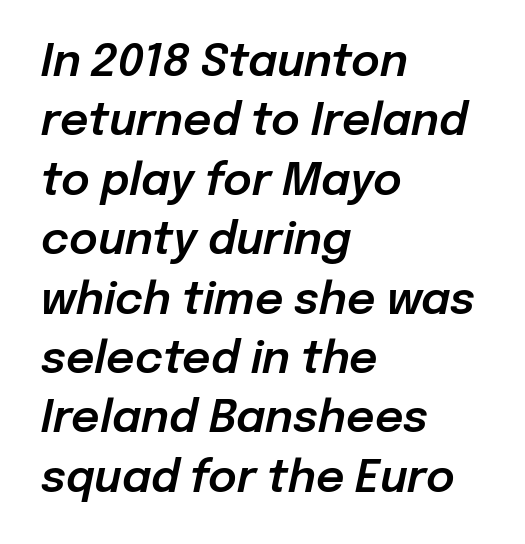
{"italic": "yes", "lean": "right", "slant_degrees": 12, "width": "normal", "stroke_contrast": "low", "x_height": "medium", "monospaced": "no", "underline": "no", "align": "left", "line_spacing": "normal", "line_spacing_ratio": 1.35, "letter_spacing": "normal", "letter_spacing_em": 0.0, "glyph_px": 44}
